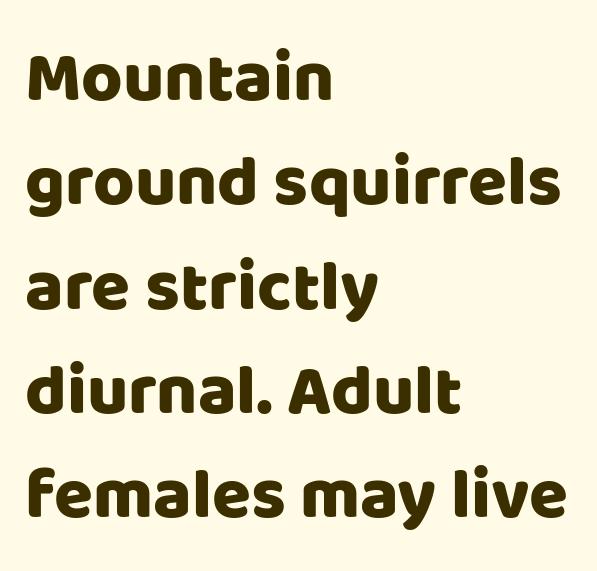
{"serif": "no", "italic": "no", "width": "normal", "stroke_contrast": "low", "x_height": "large", "monospaced": "no", "underline": "no", "align": "left", "line_spacing": "normal", "line_spacing_ratio": 1.47, "letter_spacing": "normal", "letter_spacing_em": 0.0, "glyph_px": 71}
